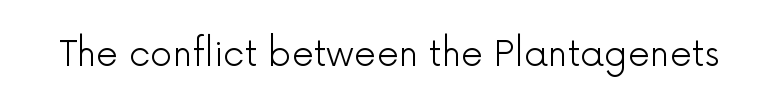
{"serif": "no", "italic": "no", "bold": "no", "weight": "light", "width": "normal", "x_height": "medium", "monospaced": "no", "underline": "no", "letter_spacing": "normal", "letter_spacing_em": 0.0, "glyph_px": 35}
